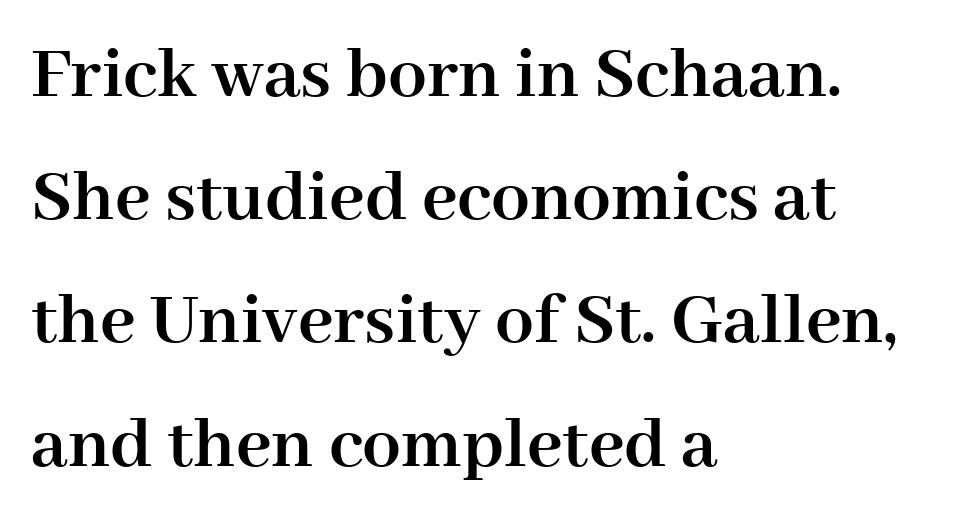
The image shows 77 px semibold serif type, upright; set left-aligned, normal line spacing (1.6x), normal letter spacing, not underlined; high stroke contrast and a medium x-height.
